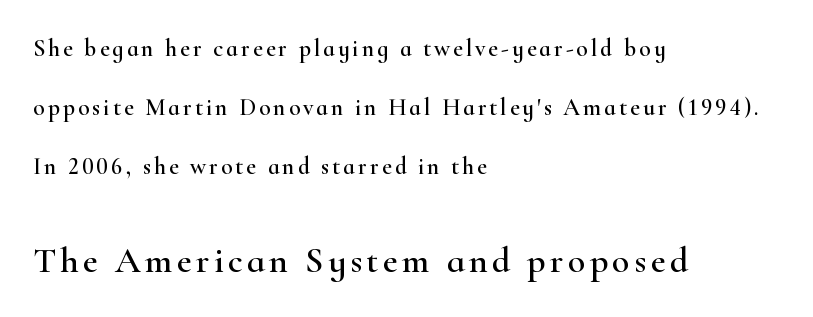
Q: Is the text italic (slanted)? A: No, it is upright.
Q: Is the typeface a serif or a sans-serif typeface? A: Serif.
Q: Is the text underlined? A: No.
Q: How is the paragraph aligned? A: Left-aligned.
Q: Is the spacing between lines tight, normal or loose? A: Loose.
Q: Which block of text is set in a larger size, the first (top) or the second (bottom)? A: The second (bottom) one.
Q: Width (condensed, normal, or wide)? A: Wide.
Q: Stroke contrast? A: High.
Q: x-height? A: Small.
Q: Monospaced? A: No.
